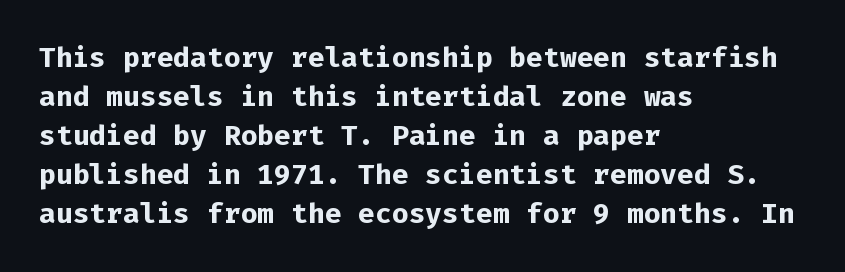
{"serif": "no", "italic": "no", "bold": "yes", "weight": "bold", "width": "normal", "stroke_contrast": "low", "x_height": "medium", "monospaced": "yes", "underline": "no", "align": "left", "line_spacing": "normal", "line_spacing_ratio": 1.39, "letter_spacing": "normal", "letter_spacing_em": 0.0, "glyph_px": 28}
